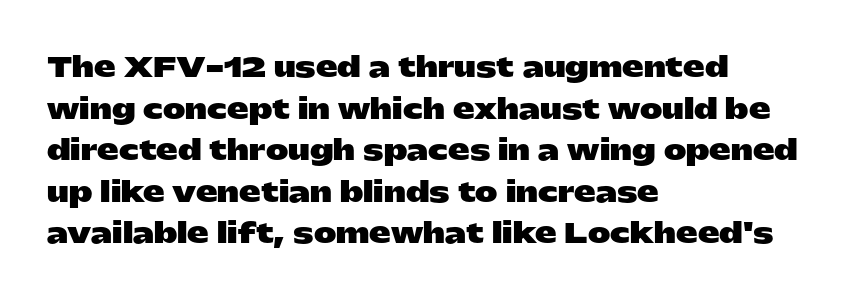
Q: Is the text bold? A: Yes.
Q: Is the text italic (slanted)? A: No, it is upright.
Q: Is the text underlined? A: No.
Q: How is the paragraph aligned? A: Left-aligned.
Q: Is the spacing between letters normal or unusually wide? A: Normal.
Q: Is the spacing between lines tight, normal or loose? A: Normal.
